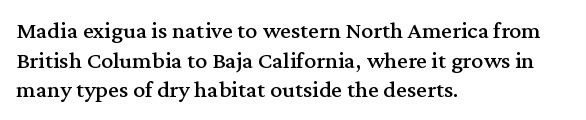
{"italic": "no", "underline": "no", "align": "left", "line_spacing_ratio": 1.23, "letter_spacing": "normal", "letter_spacing_em": 0.0, "glyph_px": 24}
